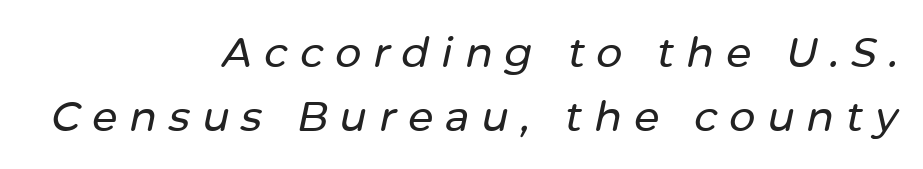
The image shows 41 px text type, italic (leaning right); set right-aligned, normal line spacing (1.55x), unusually wide letter spacing (+0.29 em), not underlined; low stroke contrast and a medium x-height.
